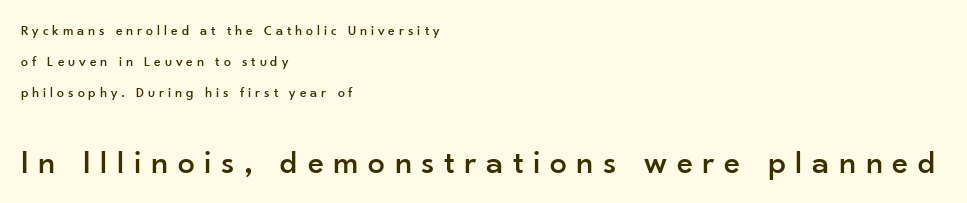
The image shows 34 px sans-serif type, upright; set left-aligned, loose line spacing (2.22x), unusually wide letter spacing (+0.28 em), not underlined; the second (bottom) block is 2.43x larger; low stroke contrast and a small x-height.
